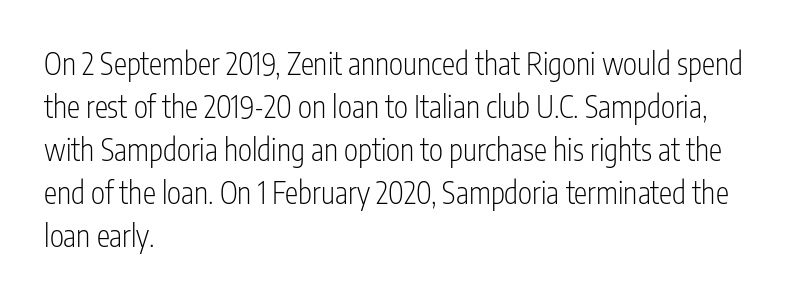
Looks like regular typesetting: each glyph gets only the width it needs. Ordinary non-slanted type is in use. What stands out about the letter spacing? Nothing — it is the standard amount. On a weight scale, this lands at 450 or below. Nobody drew a line under any word here. This block has exactly the height ordinary leading produces.
